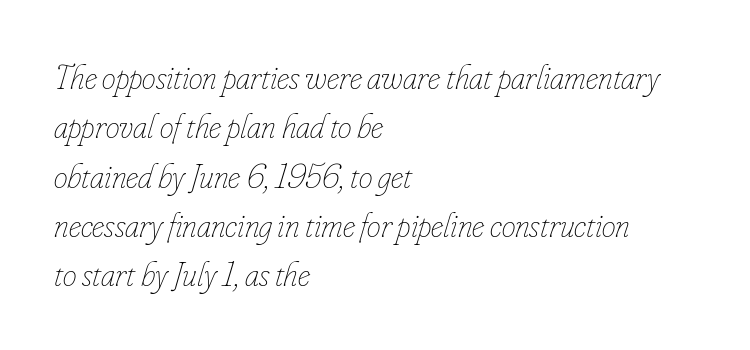
The image shows 35 px thin, condensed type, italic (leaning right); set left-aligned, normal line spacing (1.41x), normal letter spacing, not underlined; low stroke contrast and a small x-height.
